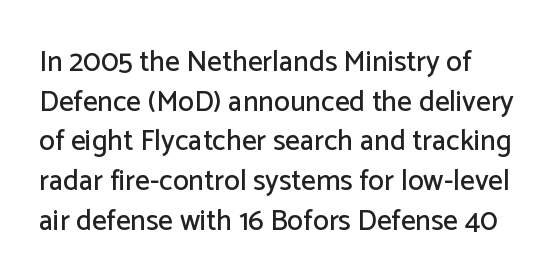
Q: Is the text italic (slanted)? A: No, it is upright.
Q: Is the typeface a serif or a sans-serif typeface? A: Sans-serif.
Q: Is the text underlined? A: No.
Q: How is the paragraph aligned? A: Left-aligned.
Q: Is the spacing between letters normal or unusually wide? A: Normal.
Q: Is the spacing between lines tight, normal or loose? A: Normal.
Q: Width (condensed, normal, or wide)? A: Normal.
Q: Stroke contrast? A: Low.
Q: x-height? A: Medium.
Q: Monospaced? A: No.
